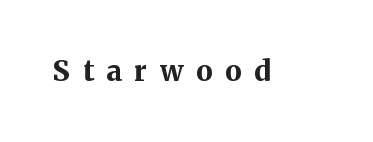
{"serif": "yes", "italic": "no", "bold": "yes", "weight": "bold", "width": "normal", "stroke_contrast": "medium", "x_height": "medium", "monospaced": "no", "underline": "no", "letter_spacing": "wide", "letter_spacing_em": 0.46, "glyph_px": 28}
